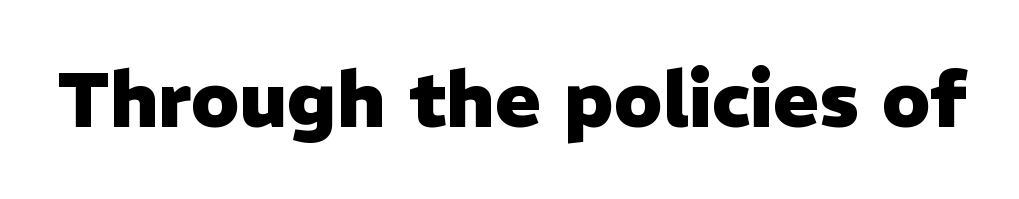
Do the letters lean? They stand straight. Serifs: no, the terminals of the letterforms are clean. The words here are not underlined. The glyphs have the mass of a bold cut. Varying glyph widths throughout — classic text-font behaviour. Observe the ordinary spacing: letters are neighbours, not strangers.
